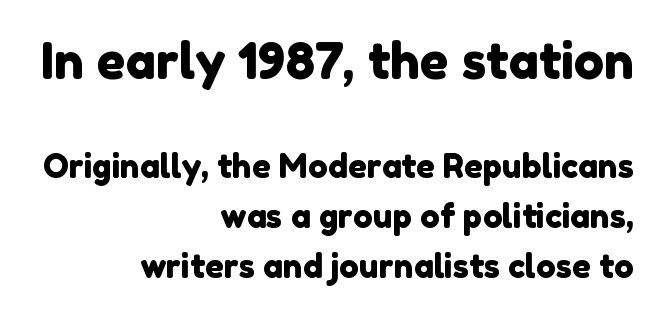
Typographically, this falls in the sans-serif category. In CSS terms this would be text-align: right. The line-height multiplier appears to be the usual default. Is the letter spacing exaggerated? No — it looks like the ordinary default. The composition opens big and finishes small.
